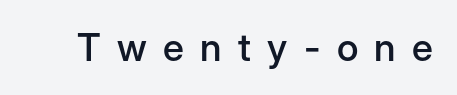
Words float on clear page, feet unadorned. The rendering uses a semibold face; strokes are thickened but not to full bold. This sample has the flowing, uneven cadence of proportional lettering. This is the regular roman posture of the typeface.
